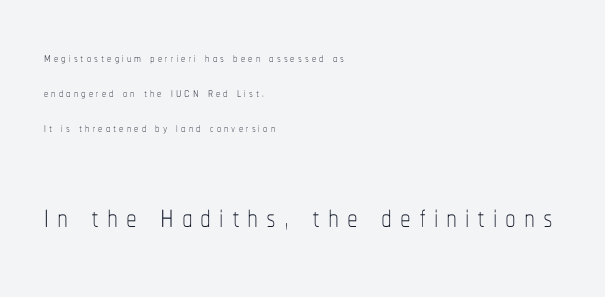
Q: Is the text bold? A: No.
Q: Is the text italic (slanted)? A: No, it is upright.
Q: Is the text underlined? A: No.
Q: How is the paragraph aligned? A: Left-aligned.
Q: Is the spacing between lines tight, normal or loose? A: Loose.
Q: Which block of text is set in a larger size, the first (top) or the second (bottom)? A: The second (bottom) one.
Q: Width (condensed, normal, or wide)? A: Condensed.
Q: Stroke contrast? A: Low.
Q: x-height? A: Medium.
Q: Monospaced? A: No.
